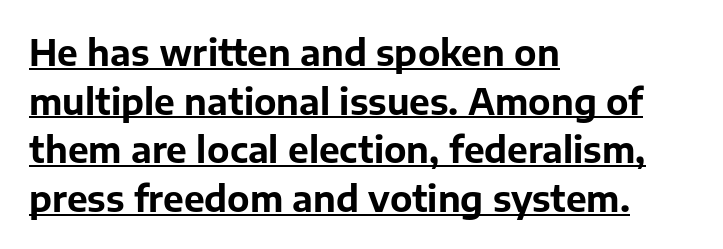
{"serif": "no", "italic": "no", "bold": "yes", "weight": "bold", "width": "normal", "stroke_contrast": "low", "x_height": "medium", "monospaced": "no", "underline": "yes", "align": "left", "line_spacing": "normal", "line_spacing_ratio": 1.39, "letter_spacing": "normal", "letter_spacing_em": 0.0, "glyph_px": 35}
